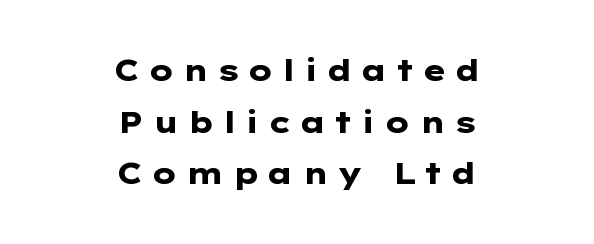
{"serif": "no", "italic": "no", "bold": "yes", "weight": "heavy", "width": "wide", "stroke_contrast": "low", "x_height": "medium", "monospaced": "no", "underline": "no", "align": "center", "line_spacing_ratio": 1.72, "letter_spacing": "wide", "letter_spacing_em": 0.26, "glyph_px": 30}
